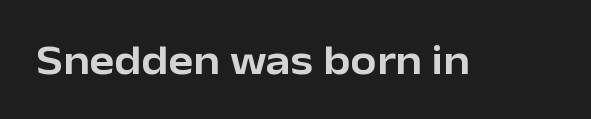
{"serif": "no", "italic": "no", "width": "normal", "stroke_contrast": "low", "x_height": "medium", "monospaced": "no", "underline": "no", "letter_spacing": "normal", "letter_spacing_em": 0.0, "glyph_px": 42}
